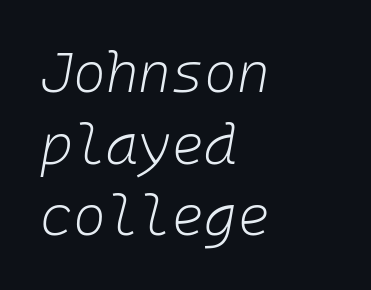
Posture: slanted. Heft: none added — not bold. Beneath every word, the page is bare. The type is set solid horizontally, with unmodified tracking. The rendering uses a moderate line-height, typical for paragraphs.
